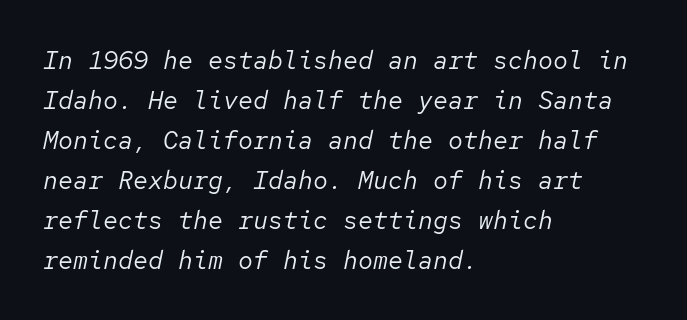
The image shows 25 px text type, italic (leaning right); set left-aligned, normal line spacing (1.6x), normal letter spacing, not underlined.
